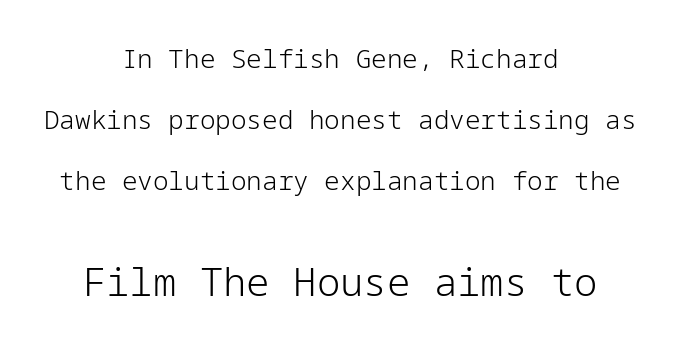
{"serif": "no", "italic": "no", "bold": "no", "weight": "light", "width": "normal", "stroke_contrast": "low", "x_height": "medium", "underline": "no", "align": "center", "line_spacing": "loose", "line_spacing_ratio": 2.34, "letter_spacing": "normal", "letter_spacing_em": 0.0, "larger_block": "second", "size_ratio": 1.5, "glyph_px": 39}
